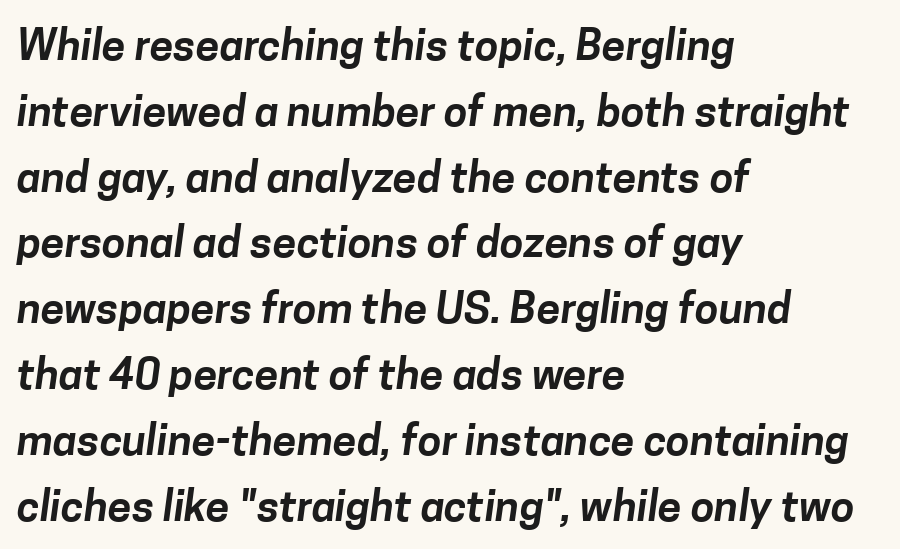
Q: Is the typeface a serif or a sans-serif typeface? A: Sans-serif.
Q: Is the text underlined? A: No.
Q: How is the paragraph aligned? A: Left-aligned.
Q: Is the spacing between letters normal or unusually wide? A: Normal.
Q: Is the spacing between lines tight, normal or loose? A: Normal.
Q: Width (condensed, normal, or wide)? A: Normal.
Q: Stroke contrast? A: Low.
Q: x-height? A: Medium.
Q: Monospaced? A: No.
